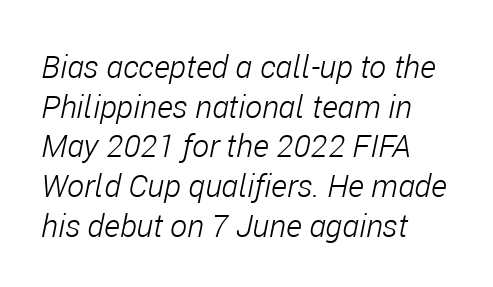
Q: Is the text bold? A: No.
Q: Is the text italic (slanted)? A: Yes, it leans right by about 11 degrees.
Q: Is the text underlined? A: No.
Q: How is the paragraph aligned? A: Left-aligned.
Q: Is the spacing between letters normal or unusually wide? A: Normal.
Q: Width (condensed, normal, or wide)? A: Condensed.
Q: Stroke contrast? A: Low.
Q: x-height? A: Medium.
Q: Monospaced? A: No.
